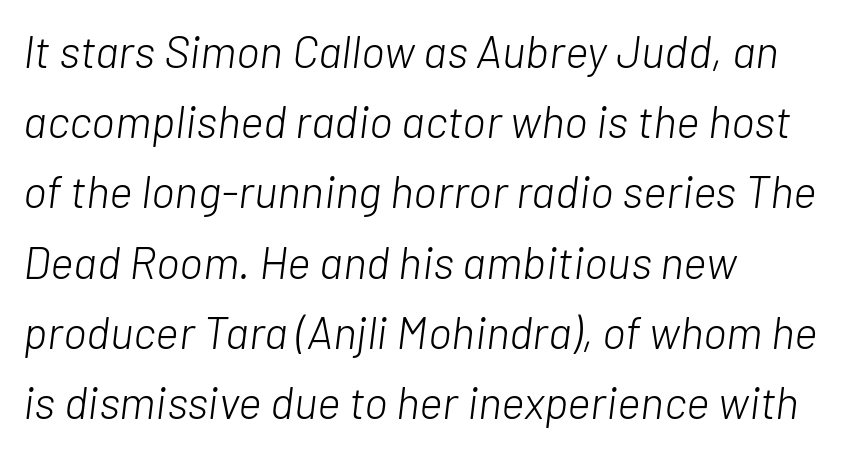
Think standard paragraph weight, or any step lighter than that. Honestly, the letter spacing is just normal — you wouldn't notice it. Looks like regular typesetting: each glyph gets only the width it needs. Regarding leading, the lines here are spaced in the standard way. Nobody drew a line under any word here.
